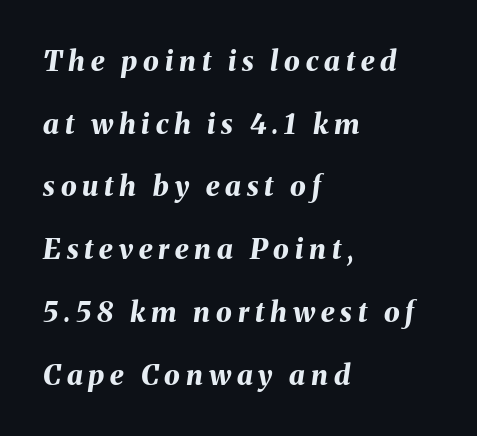
{"italic": "yes", "lean": "right", "slant_degrees": 8, "bold": "yes", "weight": "bold", "width": "normal", "stroke_contrast": "medium", "x_height": "medium", "monospaced": "no", "underline": "no", "align": "left", "line_spacing": "loose", "line_spacing_ratio": 2.24, "letter_spacing": "wide", "letter_spacing_em": 0.21, "glyph_px": 28}
